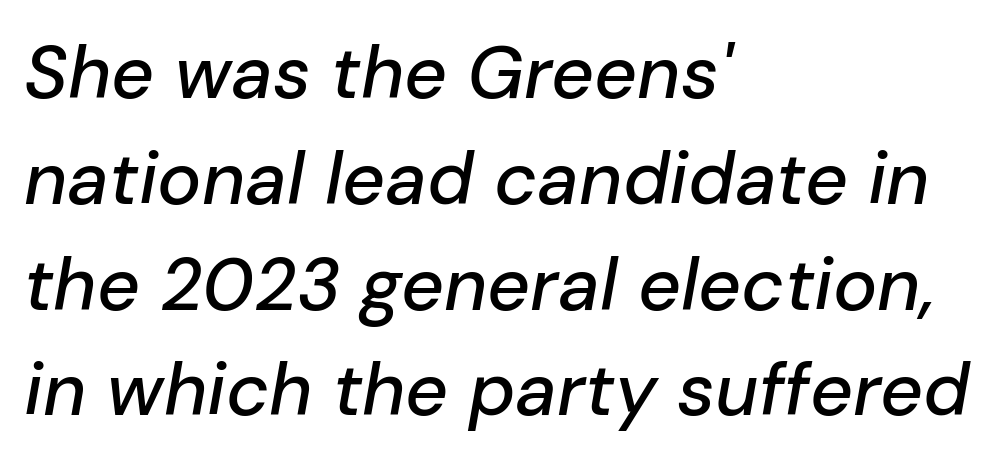
Q: Is the text italic (slanted)? A: Yes, it leans right by about 10 degrees.
Q: Is the text underlined? A: No.
Q: How is the paragraph aligned? A: Left-aligned.
Q: Is the spacing between letters normal or unusually wide? A: Normal.
Q: Is the spacing between lines tight, normal or loose? A: Normal.
Q: Width (condensed, normal, or wide)? A: Normal.
Q: Stroke contrast? A: Low.
Q: x-height? A: Medium.
Q: Monospaced? A: No.
